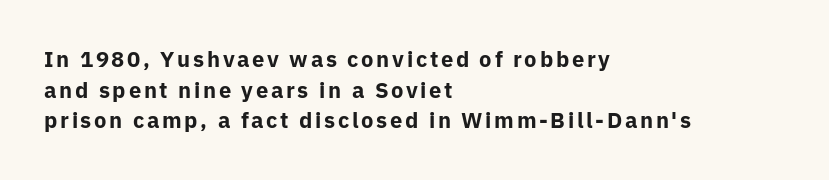
Q: Is the text bold? A: Yes.
Q: Is the text italic (slanted)? A: No, it is upright.
Q: Is the text underlined? A: No.
Q: How is the paragraph aligned? A: Left-aligned.
Q: Is the spacing between lines tight, normal or loose? A: Normal.
